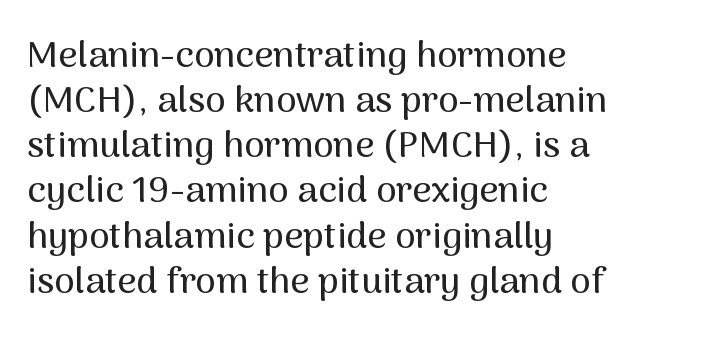
{"serif": "no", "italic": "no", "width": "normal", "stroke_contrast": "medium", "x_height": "medium", "monospaced": "no", "underline": "no", "align": "left", "line_spacing_ratio": 1.22, "letter_spacing": "normal", "letter_spacing_em": 0.0, "glyph_px": 37}
